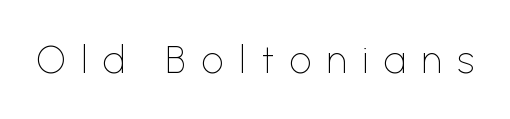
The image shows 38 px thin sans-serif type, upright; set unusually wide letter spacing (+0.41 em), not underlined; low stroke contrast and a medium x-height.
